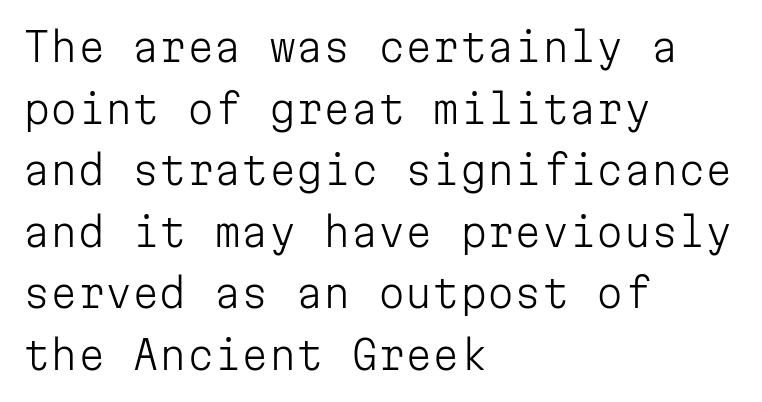
{"serif": "no", "italic": "no", "bold": "no", "weight": "light", "width": "normal", "stroke_contrast": "low", "x_height": "medium", "monospaced": "yes", "underline": "no", "align": "left", "line_spacing": "normal", "line_spacing_ratio": 1.58, "letter_spacing": "normal", "letter_spacing_em": 0.0, "glyph_px": 39}
